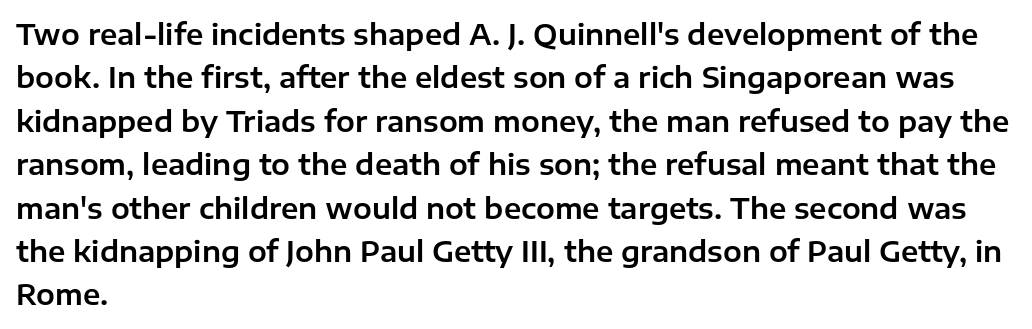
Characters remain perfectly vertical along every line. Looks like regular typesetting: each glyph gets only the width it needs. Stroke terminals: plain, sans-serif. The line-height multiplier appears to be the usual default.
